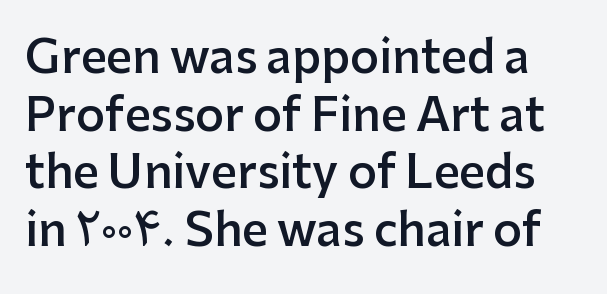
{"serif": "no", "italic": "no", "bold": "semi", "weight": "semibold", "width": "normal", "stroke_contrast": "low", "x_height": "medium", "monospaced": "no", "underline": "no", "line_spacing": "normal", "line_spacing_ratio": 1.28, "letter_spacing": "normal", "letter_spacing_em": 0.0, "glyph_px": 45}
